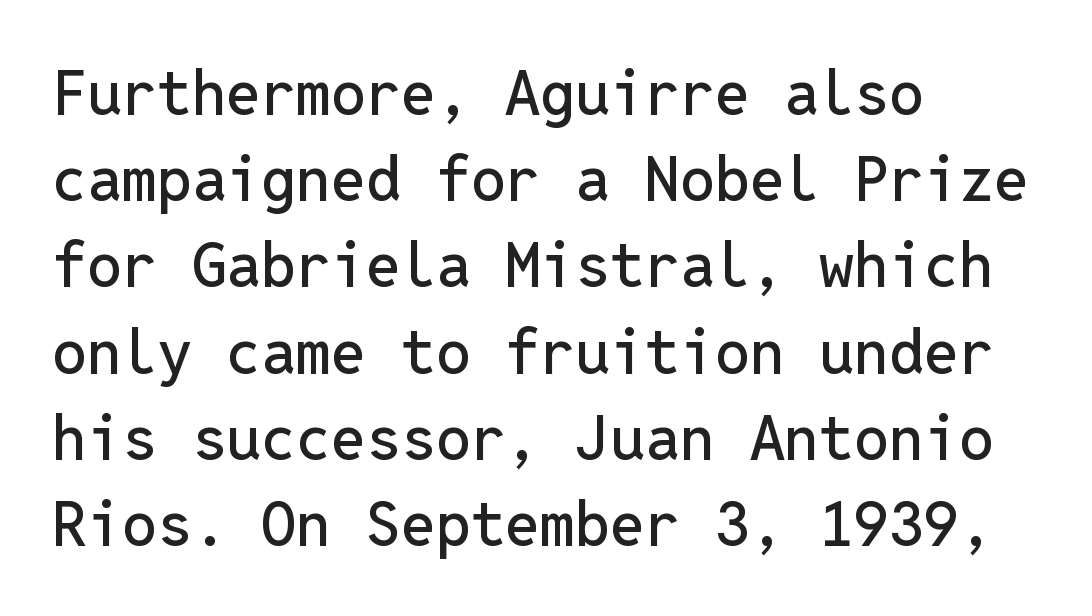
{"serif": "no", "italic": "no", "width": "normal", "stroke_contrast": "low", "x_height": "medium", "monospaced": "yes", "underline": "no", "align": "left", "line_spacing": "normal", "line_spacing_ratio": 1.39, "letter_spacing": "normal", "letter_spacing_em": 0.0, "glyph_px": 62}
